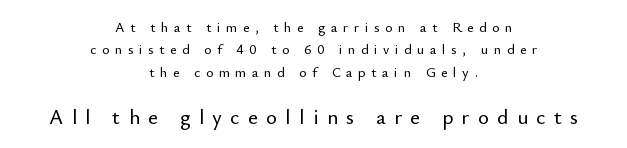
The lettering stays uniformly vertical, giving the passage a roman look. Is the lower block the larger one? Yes — the lower block carries the bigger type. Does extra space separate the letters? Yes, quite a lot of it. The lines in this sample share a center point and differ in where they start and stop. The space beneath each line is pristine and unruled. Whoever set this chose a conventional vertical rhythm.
